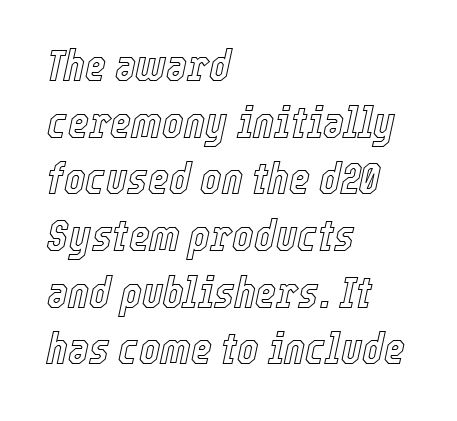
Q: Is the text italic (slanted)? A: Yes, it leans right by about 12 degrees.
Q: Is the text underlined? A: No.
Q: How is the paragraph aligned? A: Left-aligned.
Q: Is the spacing between letters normal or unusually wide? A: Normal.
Q: Is the spacing between lines tight, normal or loose? A: Normal.
Q: Width (condensed, normal, or wide)? A: Condensed.
Q: x-height? A: Medium.
Q: Monospaced? A: No.
